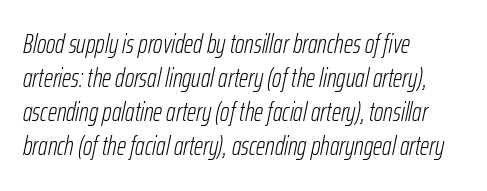
{"italic": "yes", "lean": "right", "slant_degrees": 12, "bold": "no", "underline": "no", "align": "left", "line_spacing": "normal", "line_spacing_ratio": 1.31, "letter_spacing": "normal", "letter_spacing_em": 0.0, "glyph_px": 26}
